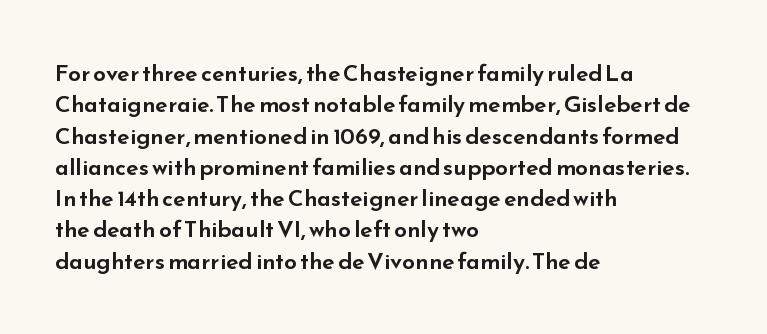
The image shows 23 px text type, upright; set left-aligned, normal line spacing (1.36x), normal letter spacing, not underlined.
